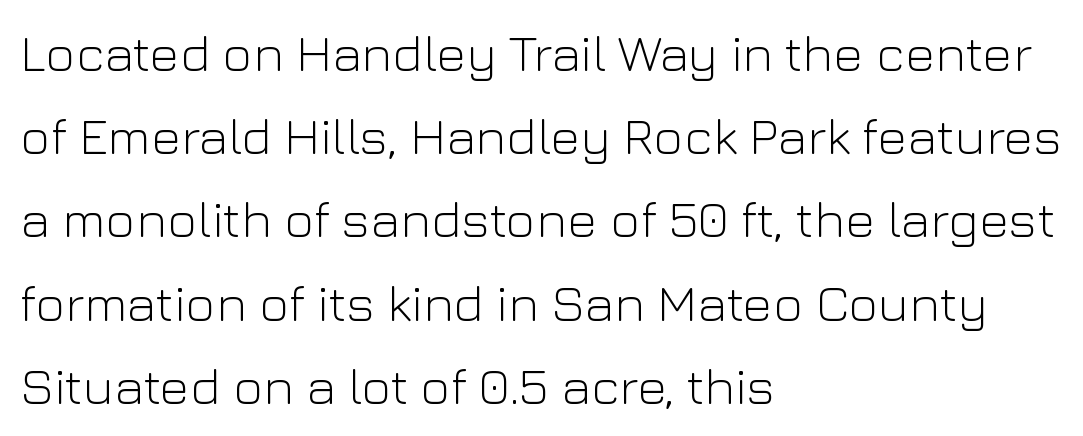
Teacher's note: observe the even left margin — that is flush-left alignment. The leading is moderate, giving the passage an even texture. This sample has the flowing, uneven cadence of proportional lettering. The space directly below the letters is spotless. Letterform terminals end flat and unadorned throughout the passage. Caption: face not bold, strokes unweighted.
